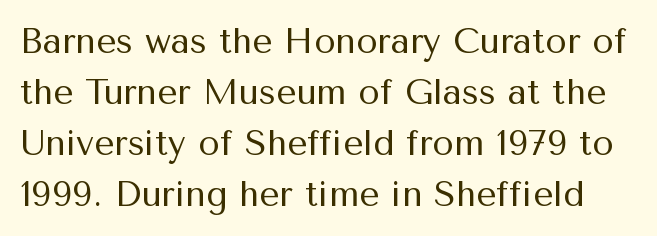
Q: Is the text bold? A: No.
Q: Is the text italic (slanted)? A: No, it is upright.
Q: Is the typeface a serif or a sans-serif typeface? A: Sans-serif.
Q: Is the text underlined? A: No.
Q: Is the spacing between letters normal or unusually wide? A: Normal.
Q: Is the spacing between lines tight, normal or loose? A: Normal.
Q: Width (condensed, normal, or wide)? A: Normal.
Q: Stroke contrast? A: Medium.
Q: x-height? A: Medium.
Q: Monospaced? A: No.
